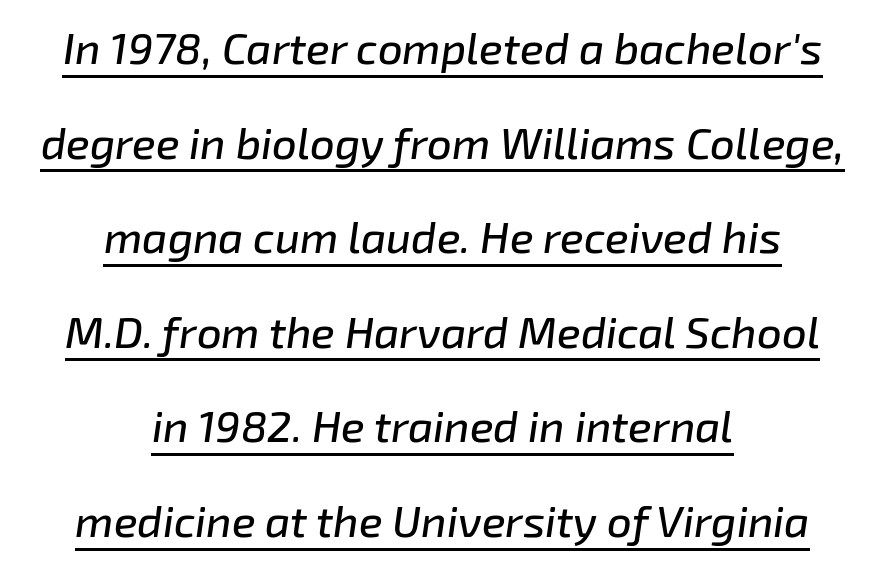
Q: Is the text italic (slanted)? A: Yes, it leans right by about 8 degrees.
Q: Is the text underlined? A: Yes.
Q: How is the paragraph aligned? A: Centered.
Q: Is the spacing between letters normal or unusually wide? A: Normal.
Q: Is the spacing between lines tight, normal or loose? A: Loose.
Q: Width (condensed, normal, or wide)? A: Normal.
Q: Stroke contrast? A: Low.
Q: x-height? A: Medium.
Q: Monospaced? A: No.
